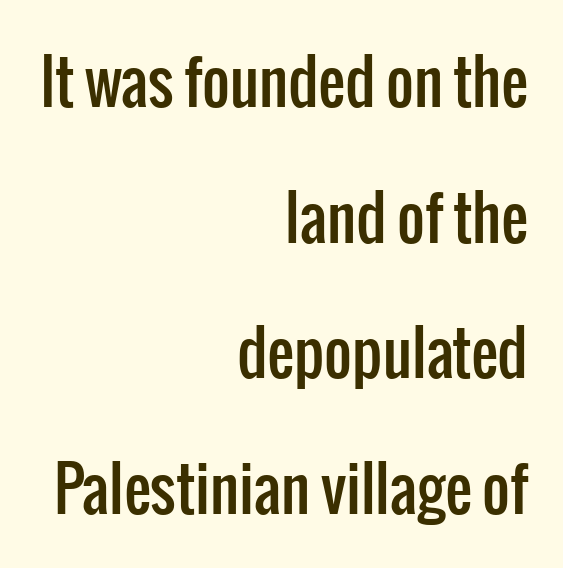
The paragraph shown leans on its right margin. You could not count columns in this text — the font is proportionally spaced. Is there much room between lines? Yes — plenty of vertical air separates them. Default kerning and tracking; the words read as compact shapes.
